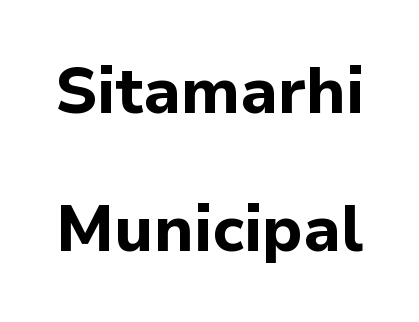
It's the straight-up-and-down kind of type. Descender tails drop into unmarked territory. The rendering uses natural spacing where letterforms have individual widths. In terms of letterform style, serifs are entirely absent. Heavy-handed strokes throughout: this text is bold. Standard letterfit; no display-style spreading of the glyphs.
